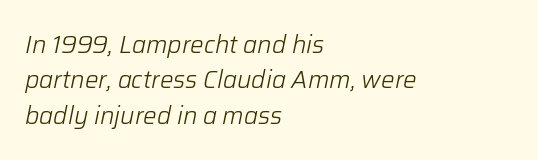
The image shows 24 px text type, italic (leaning right); set left-aligned, normal line spacing (1.47x), normal letter spacing, not underlined.
